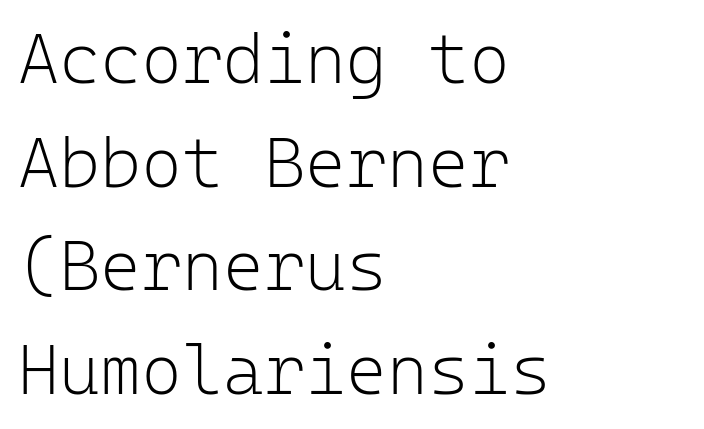
The rendering uses a moderate line-height, typical for paragraphs. The typography opts for an upright posture over an oblique one. Notice how the passage keeps a crisp vertical edge on the left only. Are there feet on the stems? There aren't — it's a sans.
